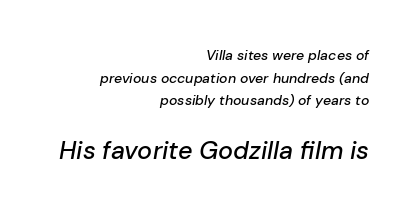
The face used here appears at its bigger size in the lower chunk. Regarding leading, the lines here are spaced in the standard way. Standard letterfit; no display-style spreading of the glyphs. The gap between lines stays unmarked. All the whitespace from short lines collects on the left. Compared with ordinary roman type, these characters are visibly tilted.
